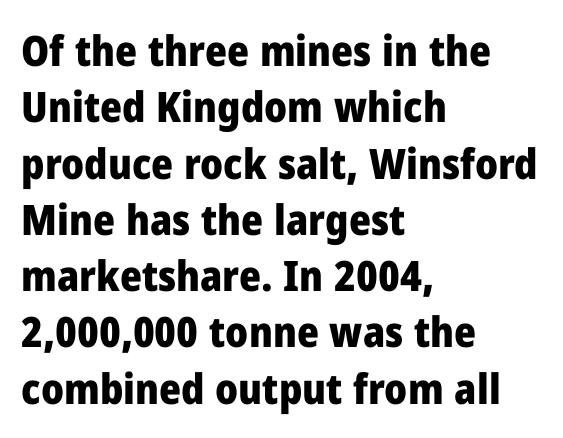
Q: Is the text bold? A: Yes.
Q: Is the text italic (slanted)? A: No, it is upright.
Q: Is the typeface a serif or a sans-serif typeface? A: Sans-serif.
Q: Is the text underlined? A: No.
Q: How is the paragraph aligned? A: Left-aligned.
Q: Is the spacing between letters normal or unusually wide? A: Normal.
Q: Is the spacing between lines tight, normal or loose? A: Normal.
Q: Width (condensed, normal, or wide)? A: Normal.
Q: Stroke contrast? A: Low.
Q: x-height? A: Medium.
Q: Monospaced? A: No.
